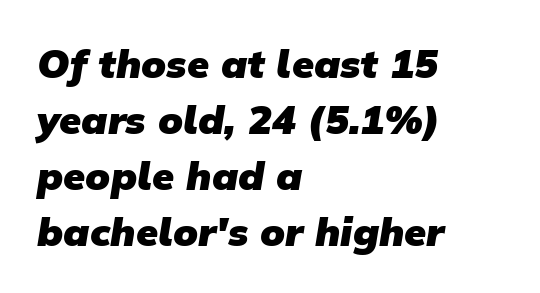
Q: Is the text bold? A: Yes.
Q: Is the typeface a serif or a sans-serif typeface? A: Sans-serif.
Q: Is the text underlined? A: No.
Q: How is the paragraph aligned? A: Left-aligned.
Q: Is the spacing between letters normal or unusually wide? A: Normal.
Q: Is the spacing between lines tight, normal or loose? A: Normal.
Q: Width (condensed, normal, or wide)? A: Normal.
Q: Stroke contrast? A: Low.
Q: x-height? A: Medium.
Q: Monospaced? A: No.
